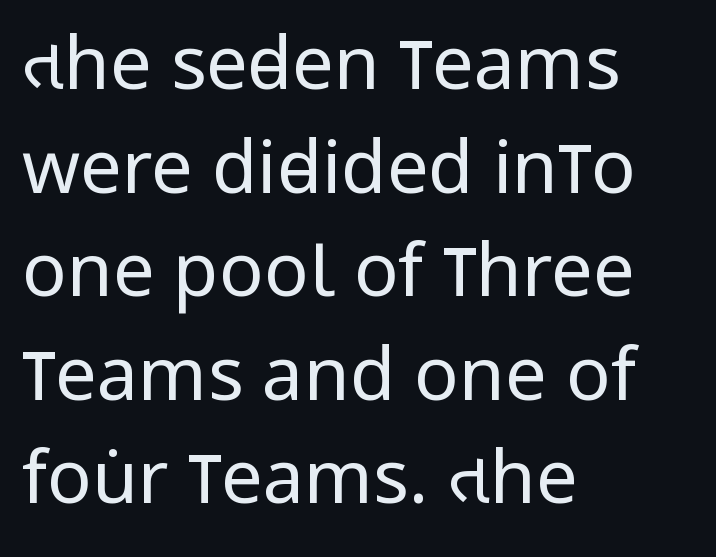
Q: Is the text bold? A: No.
Q: Is the text italic (slanted)? A: No, it is upright.
Q: Is the typeface a serif or a sans-serif typeface? A: Sans-serif.
Q: Is the text underlined? A: No.
Q: How is the paragraph aligned? A: Left-aligned.
Q: Is the spacing between letters normal or unusually wide? A: Normal.
Q: Is the spacing between lines tight, normal or loose? A: Normal.
Q: Width (condensed, normal, or wide)? A: Condensed.
Q: Stroke contrast? A: Low.
Q: x-height? A: Large.
Q: Monospaced? A: No.
